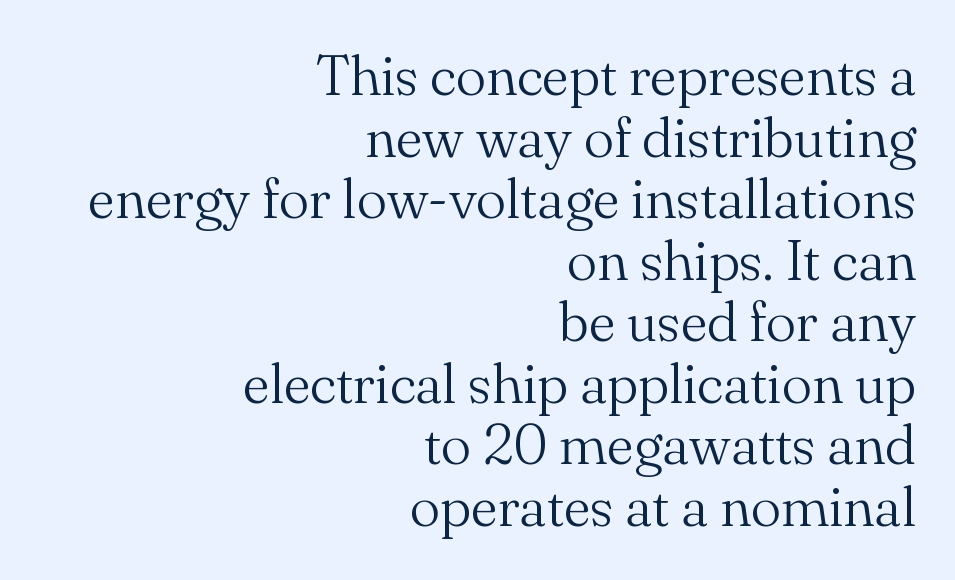
{"serif": "yes", "italic": "no", "bold": "no", "weight": "light", "width": "normal", "stroke_contrast": "medium", "x_height": "small", "monospaced": "no", "underline": "no", "align": "right", "line_spacing": "tight", "line_spacing_ratio": 1.08, "letter_spacing": "normal", "letter_spacing_em": 0.0, "glyph_px": 57}
